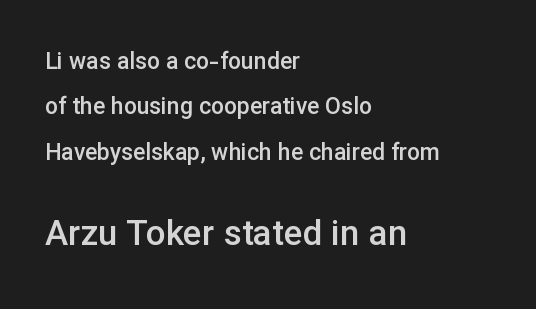
The image shows 35 px semibold sans-serif type, upright; set left-aligned, loose line spacing (1.97x), normal letter spacing, not underlined; the second (bottom) block is 1.52x larger; low stroke contrast and a medium x-height.
